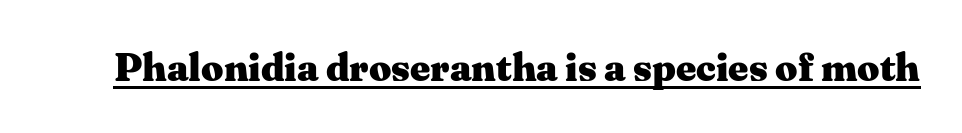
Q: Is the text bold? A: Yes.
Q: Is the text italic (slanted)? A: No, it is upright.
Q: Is the typeface a serif or a sans-serif typeface? A: Serif.
Q: Is the text underlined? A: Yes.
Q: Is the spacing between letters normal or unusually wide? A: Normal.
Q: Width (condensed, normal, or wide)? A: Wide.
Q: Stroke contrast? A: Medium.
Q: x-height? A: Medium.
Q: Monospaced? A: No.
